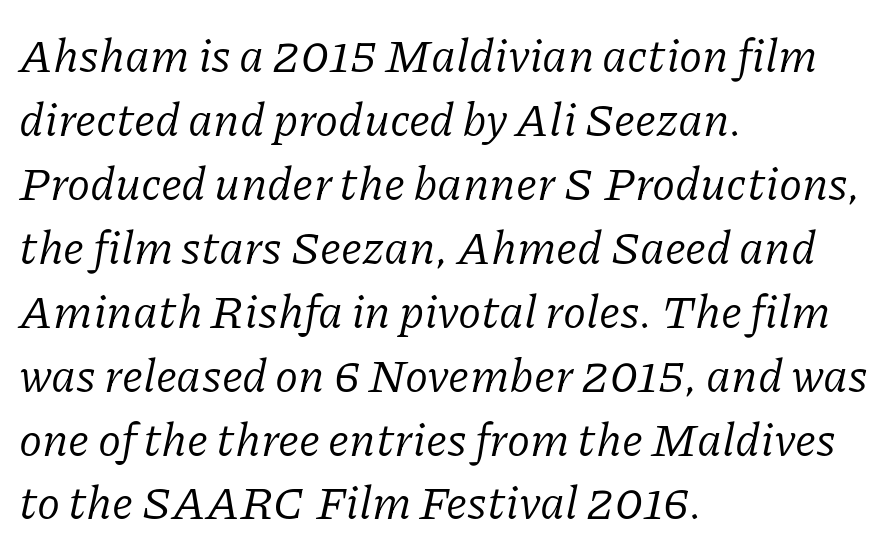
The image shows 47 px regular-weight serif type, italic (leaning right); set left-aligned, normal line spacing (1.36x), normal letter spacing, not underlined; low stroke contrast and a medium x-height.
